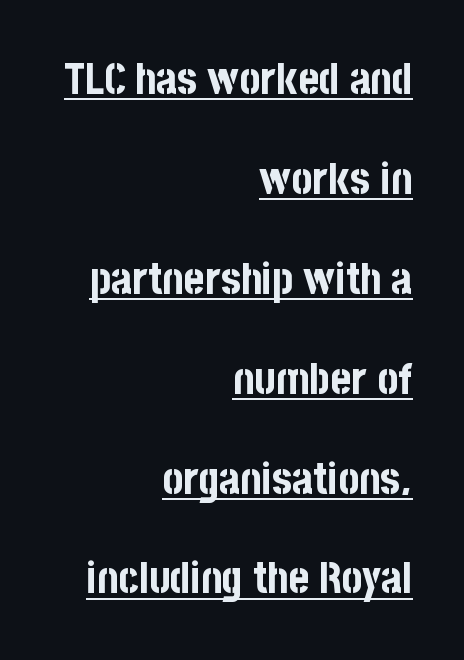
The image shows 44 px bold, condensed sans-serif type, upright; set right-aligned, loose line spacing (2.27x), normal letter spacing, underlined; low stroke contrast and a large x-height.
